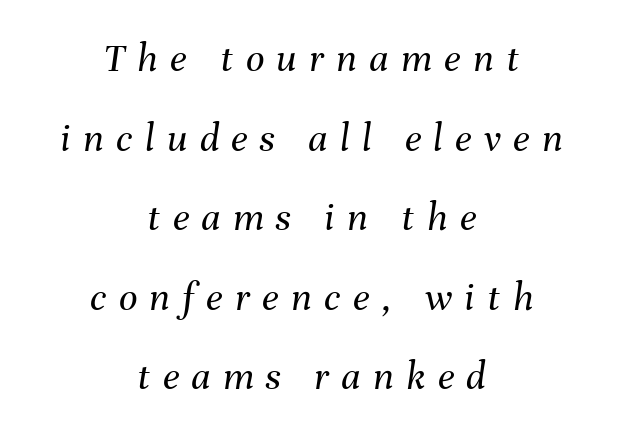
{"italic": "yes", "lean": "right", "slant_degrees": 8, "bold": "no", "weight": "regular", "width": "normal", "stroke_contrast": "medium", "x_height": "medium", "monospaced": "no", "underline": "no", "align": "center", "line_spacing": "loose", "line_spacing_ratio": 1.94, "letter_spacing": "wide", "letter_spacing_em": 0.3, "glyph_px": 41}
